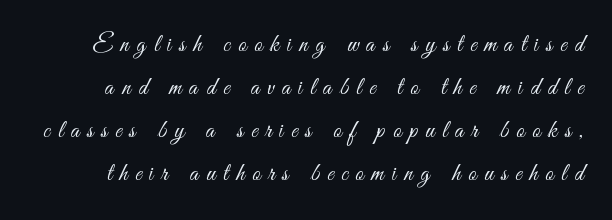
The image shows 25 px text type; set line spacing 1.72x, unusually wide letter spacing (+0.31 em), not underlined.
